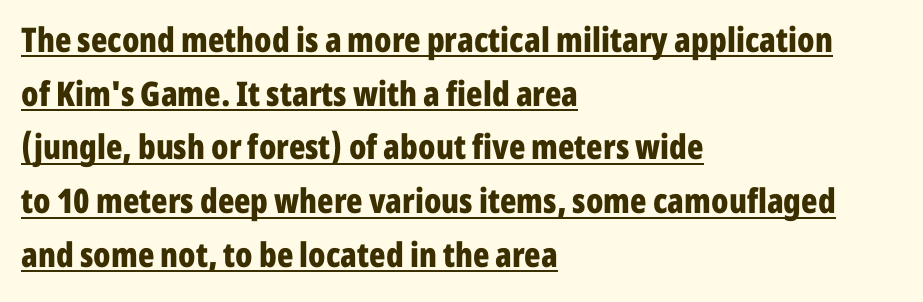
{"serif": "no", "italic": "no", "bold": "yes", "weight": "bold", "width": "condensed", "stroke_contrast": "low", "x_height": "medium", "monospaced": "no", "underline": "yes", "align": "left", "line_spacing": "normal", "line_spacing_ratio": 1.58, "letter_spacing": "normal", "letter_spacing_em": 0.0, "glyph_px": 34}
